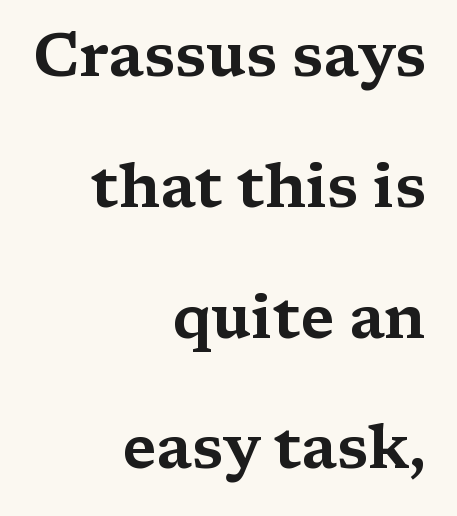
{"serif": "yes", "italic": "no", "width": "wide", "stroke_contrast": "medium", "x_height": "medium", "monospaced": "no", "underline": "no", "align": "right", "line_spacing": "loose", "line_spacing_ratio": 2.18, "letter_spacing": "normal", "letter_spacing_em": 0.0, "glyph_px": 60}
